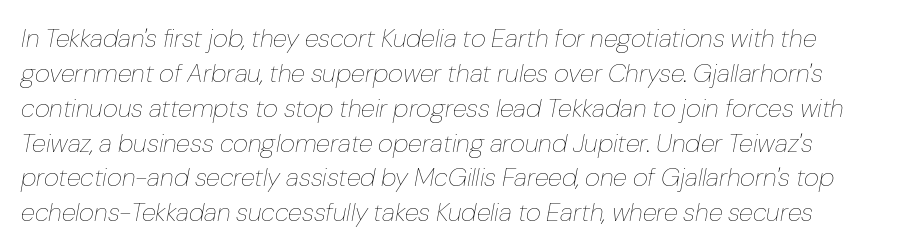
The image shows 26 px text type, italic (leaning right); set normal line spacing (1.34x), normal letter spacing, not underlined.
